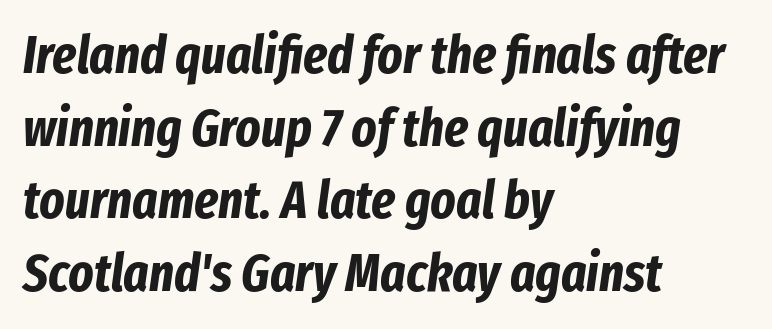
A typesetter would call this proportional, since set widths differ per character. The vertical gap from one line to the next is medium. The string is rendered with underlining switched off. Quick note: italic. Characters follow at the spacing the type designer built in. A classic flush-left, rag-right setting is used for this passage.
